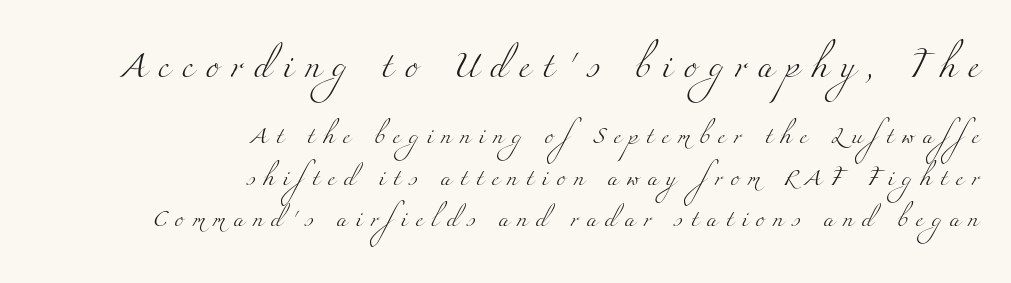
The words here are not underlined. The typeface has the unassuming heft of standard copy or less. Compared with typical body copy, the letter spacing here is much looser. This sample trades compactness for vertical openness between lines.
